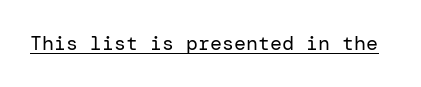
{"italic": "no", "bold": "no", "underline": "yes", "letter_spacing": "normal", "letter_spacing_em": 0.0, "glyph_px": 20}
